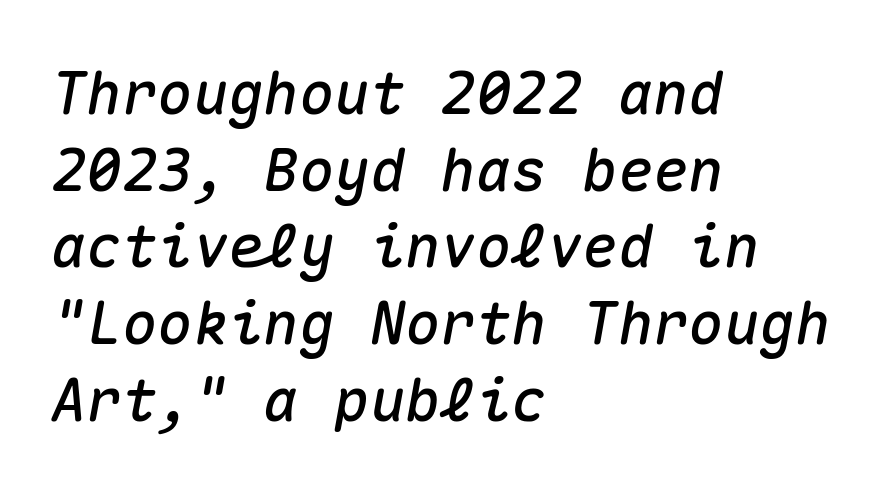
Q: Is the text italic (slanted)? A: Yes, it leans right by about 10 degrees.
Q: Is the text underlined? A: No.
Q: How is the paragraph aligned? A: Left-aligned.
Q: Is the spacing between letters normal or unusually wide? A: Normal.
Q: Is the spacing between lines tight, normal or loose? A: Normal.
Q: Width (condensed, normal, or wide)? A: Normal.
Q: Stroke contrast? A: Medium.
Q: x-height? A: Medium.
Q: Monospaced? A: Yes.
